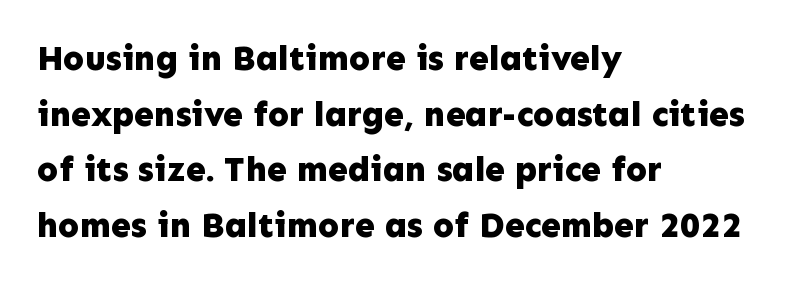
{"serif": "no", "italic": "no", "bold": "yes", "weight": "bold", "width": "normal", "stroke_contrast": "low", "x_height": "medium", "monospaced": "no", "underline": "no", "align": "left", "line_spacing": "normal", "line_spacing_ratio": 1.59, "letter_spacing": "normal", "letter_spacing_em": 0.0, "glyph_px": 35}
